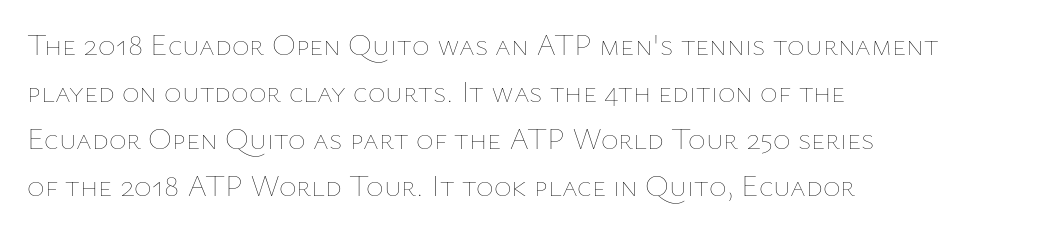
The image shows 30 px thin type, upright; set left-aligned, normal line spacing (1.57x), normal letter spacing, not underlined; low stroke contrast and a medium x-height.
